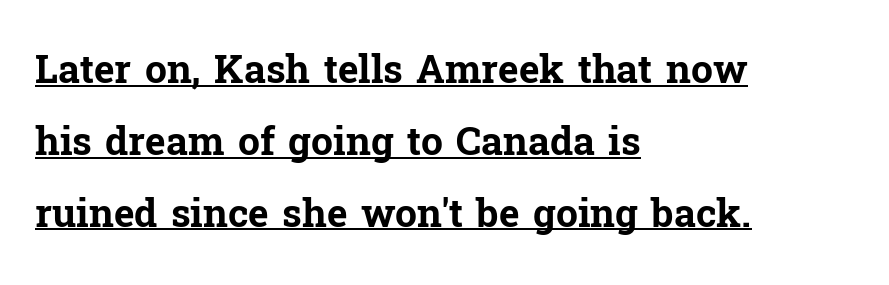
Q: Is the text bold? A: Yes.
Q: Is the text italic (slanted)? A: No, it is upright.
Q: Is the typeface a serif or a sans-serif typeface? A: Serif.
Q: Is the text underlined? A: Yes.
Q: How is the paragraph aligned? A: Left-aligned.
Q: Is the spacing between letters normal or unusually wide? A: Normal.
Q: Width (condensed, normal, or wide)? A: Normal.
Q: Stroke contrast? A: Low.
Q: x-height? A: Medium.
Q: Monospaced? A: No.
